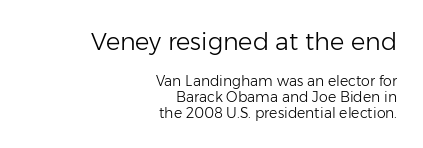
Q: Is the text bold? A: No.
Q: Is the text italic (slanted)? A: No, it is upright.
Q: Is the text underlined? A: No.
Q: How is the paragraph aligned? A: Right-aligned.
Q: Is the spacing between letters normal or unusually wide? A: Normal.
Q: Is the spacing between lines tight, normal or loose? A: Tight.
Q: Which block of text is set in a larger size, the first (top) or the second (bottom)? A: The first (top) one.
